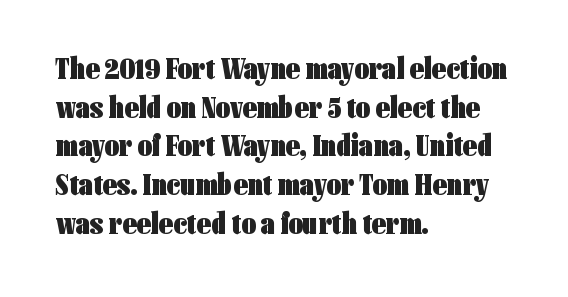
Clear beneath every line of the passage. A sans-serif font was chosen for this passage. Horizontal alignment here is leftward, the default for most running prose. Heavy-handed strokes throughout: this text is bold. Posture: vertical. These lines are rendered in a variable-pitch font.
